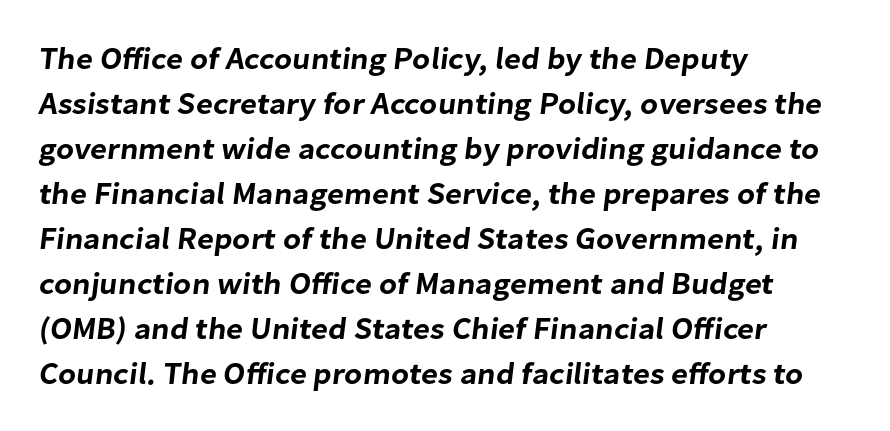
Letter spacing: default. The setting favours the left margin, as ordinary paragraphs usually do. The designer left line spacing at the default. The face used here is a sans, in the tradition of grotesques and geometrics. The face used here is proportionally spaced, like ordinary book or web type. Words float on clear page, feet unadorned.
